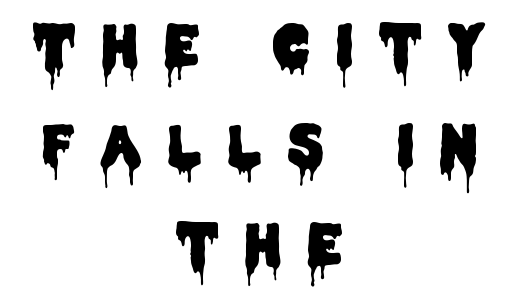
The image shows 56 px condensed sans-serif type, upright; set centered, line spacing 1.78x, unusually wide letter spacing (+0.48 em), not underlined; low stroke contrast and a large x-height.
